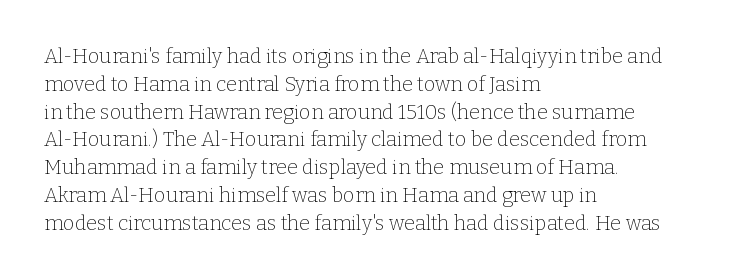
Q: Is the text bold? A: No.
Q: Is the text italic (slanted)? A: No, it is upright.
Q: Is the text underlined? A: No.
Q: How is the paragraph aligned? A: Left-aligned.
Q: Is the spacing between letters normal or unusually wide? A: Normal.
Q: Is the spacing between lines tight, normal or loose? A: Normal.
